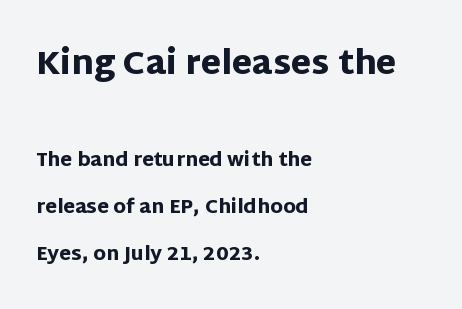
The image shows 33 px heavy sans-serif type, upright; set left-aligned, loose line spacing (2.47x), normal letter spacing, not underlined; the first (top) block is 1.74x larger; low stroke contrast and a large x-height.
